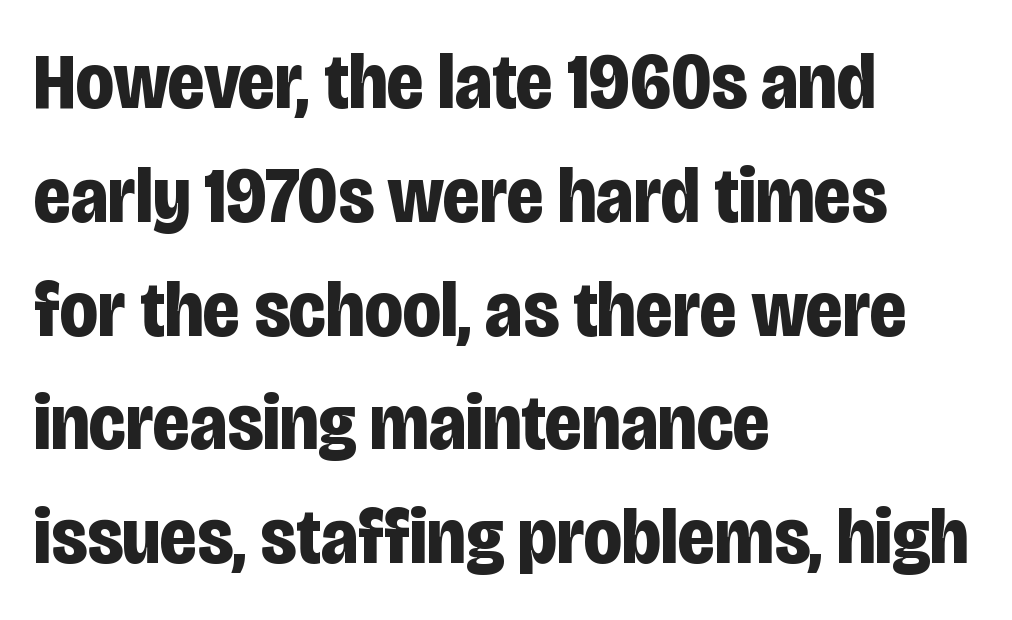
Q: Is the text bold? A: Yes.
Q: Is the text italic (slanted)? A: No, it is upright.
Q: Is the typeface a serif or a sans-serif typeface? A: Sans-serif.
Q: Is the text underlined? A: No.
Q: How is the paragraph aligned? A: Left-aligned.
Q: Is the spacing between letters normal or unusually wide? A: Normal.
Q: Is the spacing between lines tight, normal or loose? A: Normal.
Q: Width (condensed, normal, or wide)? A: Condensed.
Q: Stroke contrast? A: Low.
Q: x-height? A: Large.
Q: Monospaced? A: No.
